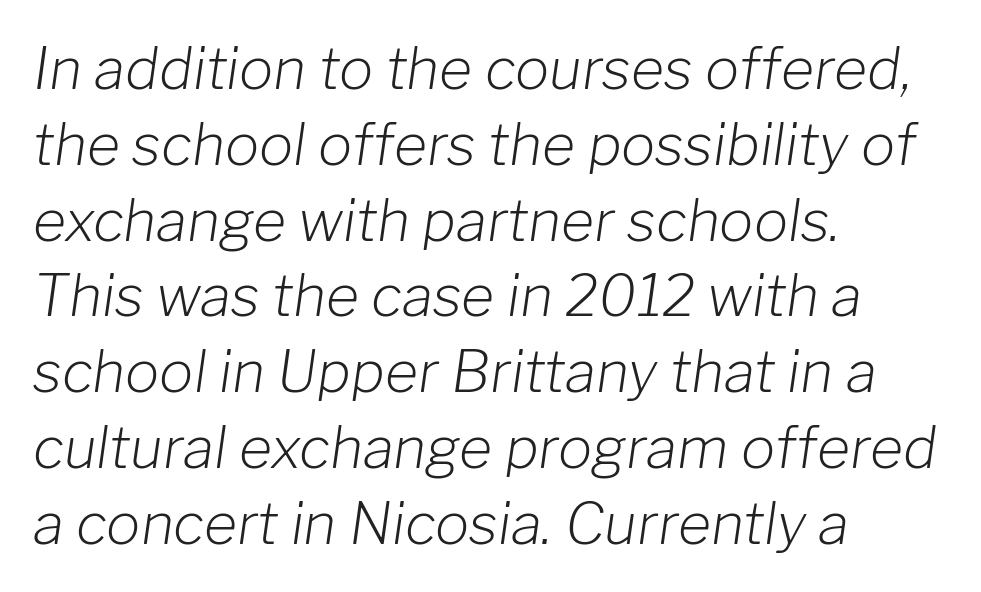
Q: Is the text bold? A: No.
Q: Is the text italic (slanted)? A: Yes, it leans right by about 8 degrees.
Q: Is the text underlined? A: No.
Q: How is the paragraph aligned? A: Left-aligned.
Q: Is the spacing between letters normal or unusually wide? A: Normal.
Q: Is the spacing between lines tight, normal or loose? A: Normal.
Q: Width (condensed, normal, or wide)? A: Normal.
Q: Stroke contrast? A: Low.
Q: x-height? A: Medium.
Q: Monospaced? A: No.
